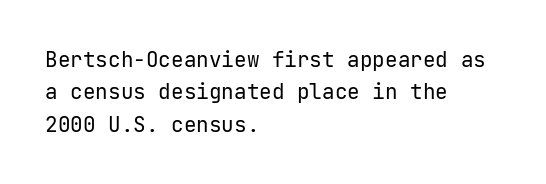
{"italic": "no", "bold": "no", "underline": "no", "align": "left", "line_spacing": "normal", "line_spacing_ratio": 1.54, "letter_spacing": "normal", "letter_spacing_em": 0.0, "glyph_px": 21}
